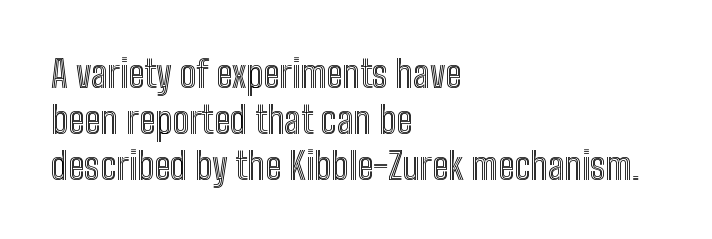
Rule under the text: the space is simply empty. It's the straight-up-and-down kind of type. Here the glyphs are tracked normally, forming tight word shapes. This sample is left-justified, so line endings fall wherever the words run out. The letters advance in unequal steps, a hallmark of proportional type.
